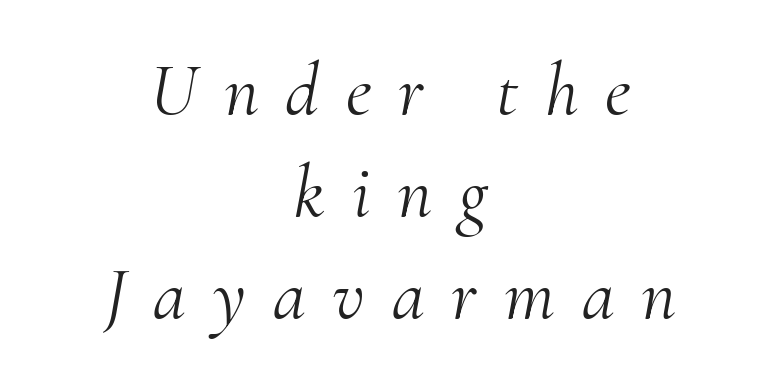
Italic? Definitely — the glyphs are oblique. The type is letterspaced generously, with wide tracking. No letter is thick-stroked: the sample isn't bold. Words float on clear page, feet unadorned. This sample has the flowing, uneven cadence of proportional lettering.
